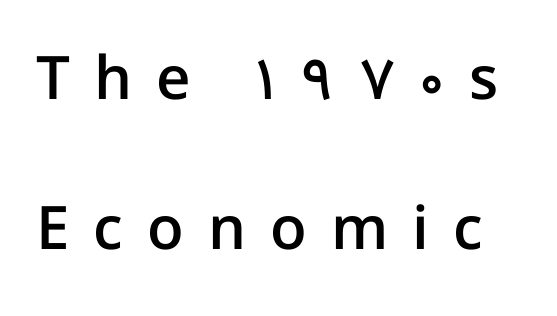
{"serif": "no", "italic": "no", "bold": "semi", "weight": "semibold", "width": "normal", "stroke_contrast": "low", "x_height": "medium", "monospaced": "no", "underline": "no", "line_spacing": "loose", "line_spacing_ratio": 2.5, "letter_spacing": "wide", "letter_spacing_em": 0.4, "glyph_px": 60}
